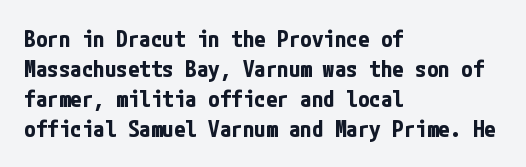
Designer's note — italics off, roman on. Clear beneath every line of the passage. Set as a true bold cut, around the 700 mark. How would I describe the line gaps? Plain and ordinary.
